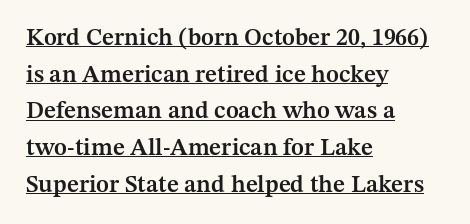
Designer's note — italics off, roman on. Emphasis by weight is partial: semibold. This block has exactly the height ordinary leading produces. Compared with undecorated copy, this sample adds a rule below the words. The face used here is rendered with its standard letterfit.
